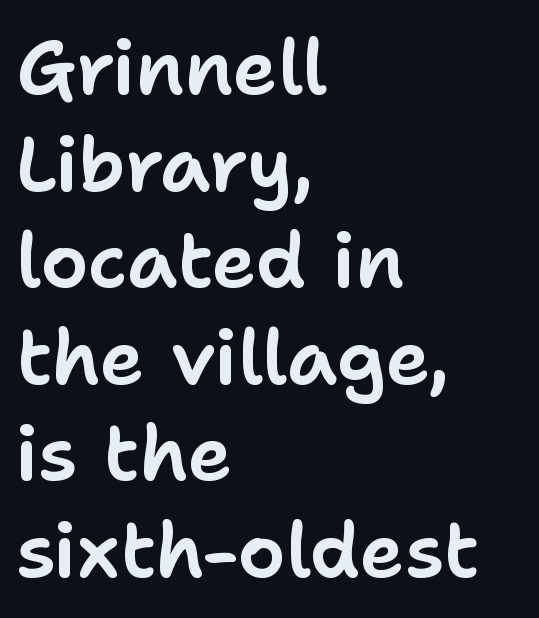
{"serif": "no", "italic": "no", "width": "normal", "stroke_contrast": "low", "x_height": "medium", "monospaced": "no", "underline": "no", "align": "left", "line_spacing": "normal", "line_spacing_ratio": 1.27, "letter_spacing": "normal", "letter_spacing_em": 0.0, "glyph_px": 76}
